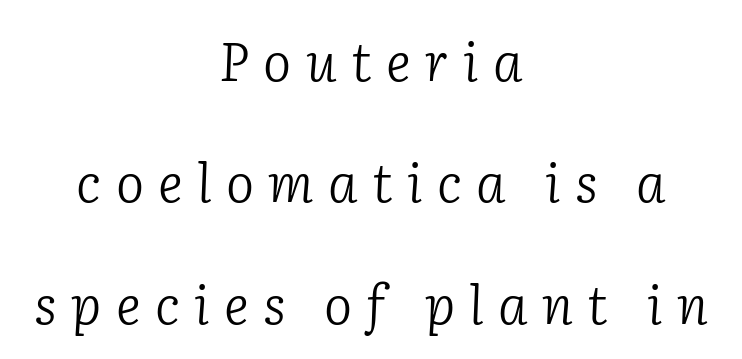
Q: Is the text bold? A: No.
Q: Is the text italic (slanted)? A: Yes, it leans right by about 2 degrees.
Q: Is the typeface a serif or a sans-serif typeface? A: Serif.
Q: Is the text underlined? A: No.
Q: How is the paragraph aligned? A: Centered.
Q: Is the spacing between letters normal or unusually wide? A: Unusually wide.
Q: Is the spacing between lines tight, normal or loose? A: Loose.
Q: Width (condensed, normal, or wide)? A: Normal.
Q: Stroke contrast? A: Low.
Q: x-height? A: Medium.
Q: Monospaced? A: No.
